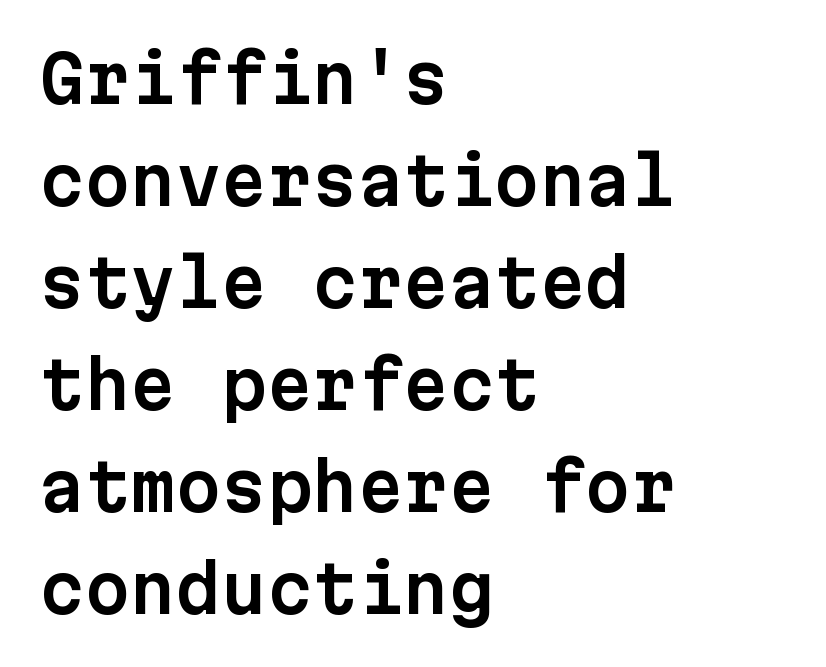
In terms of posture, this sample is upright. Alignment: flush left. No feet cap the strokes, marking this as sans-serif type. You could call the tracking neutral — neither tight nor loose. Looks like terminal output: every glyph gets an equal slot.
